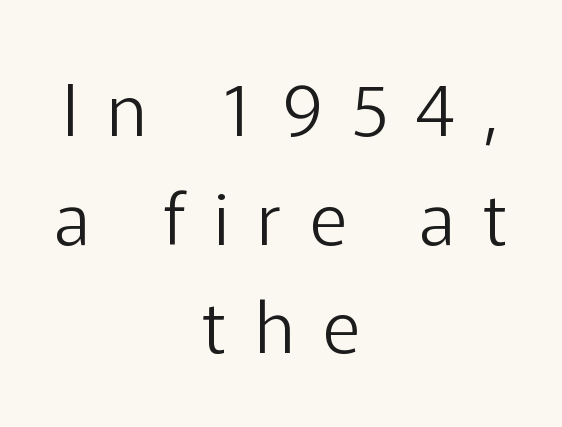
{"serif": "no", "italic": "no", "bold": "no", "weight": "light", "width": "normal", "stroke_contrast": "low", "x_height": "medium", "monospaced": "no", "underline": "no", "align": "center", "line_spacing": "normal", "line_spacing_ratio": 1.51, "letter_spacing": "wide", "letter_spacing_em": 0.39, "glyph_px": 72}
